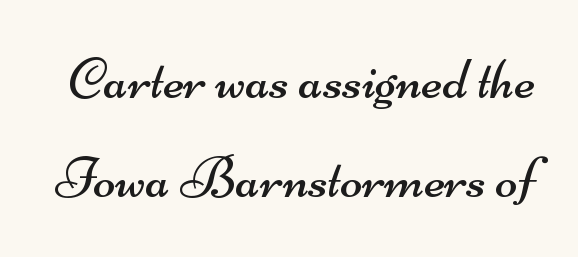
The letters advance in unequal steps, a hallmark of proportional type. Students, observe: this is what conventionally led text looks like. Observe the ordinary spacing: letters are neighbours, not strangers. No heavy texture on the line: the type isn't bold.
